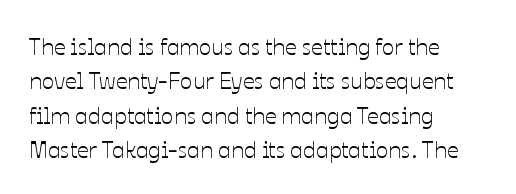
Q: Is the text italic (slanted)? A: No, it is upright.
Q: Is the text underlined? A: No.
Q: How is the paragraph aligned? A: Left-aligned.
Q: Is the spacing between letters normal or unusually wide? A: Normal.
Q: Is the spacing between lines tight, normal or loose? A: Normal.
